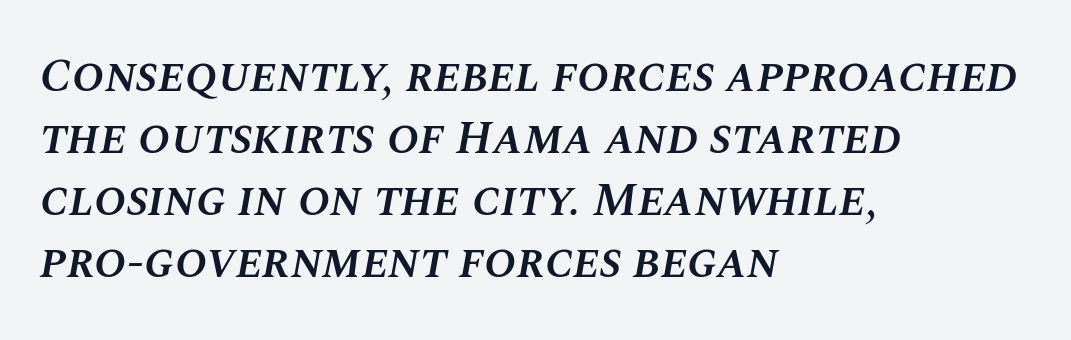
Caption: semibold face, moderately heavy strokes. When letters slant like this, we call the style italic. The space beneath each line is pristine and unruled. Teacher's note: observe the even left margin — that is flush-left alignment.
